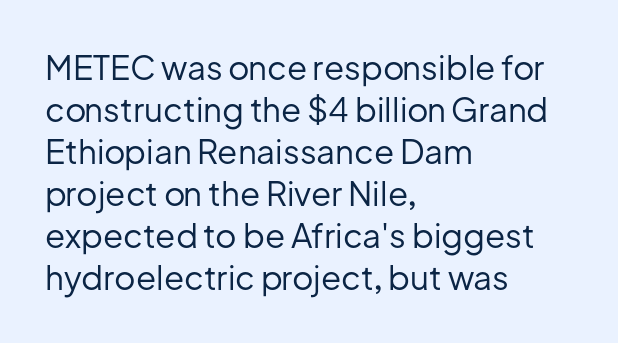
Is the letter spacing exaggerated? No — it looks like the ordinary default. A clean baseline with only descenders dipping below it. The face used here is a sans, in the tradition of grotesques and geometrics. Caption: face not bold, strokes unweighted. This sample is left-justified, so line endings fall wherever the words run out. Notice how descenders clear the ascenders below comfortably — that's standard leading.
